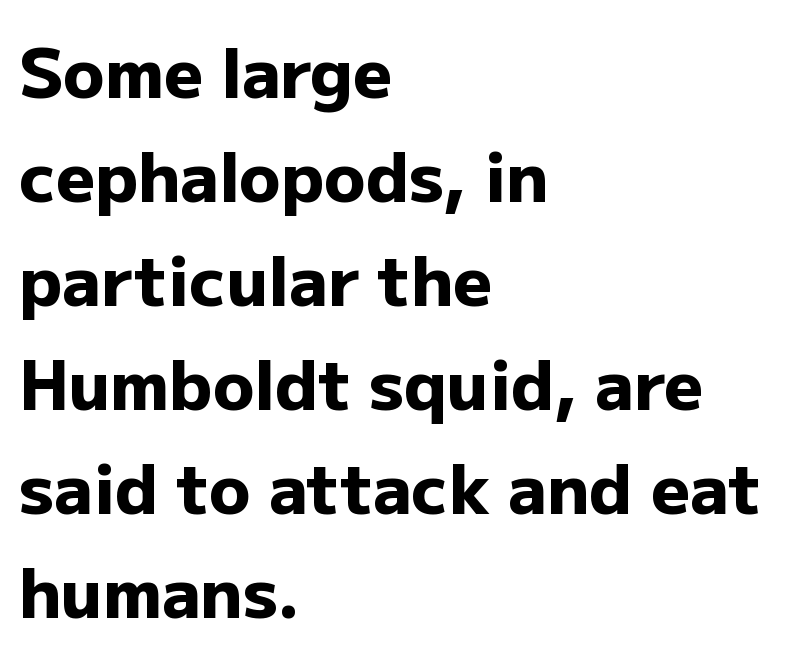
This rendering employs a face without finishing strokes, i.e., a sans-serif. Observe the ordinary spacing: letters are neighbours, not strangers. Horizontally, the lines are justified to the leading edge only. Plenty of ink on the page — the face is bold. Regarding leading, the lines here are spaced in the standard way.
